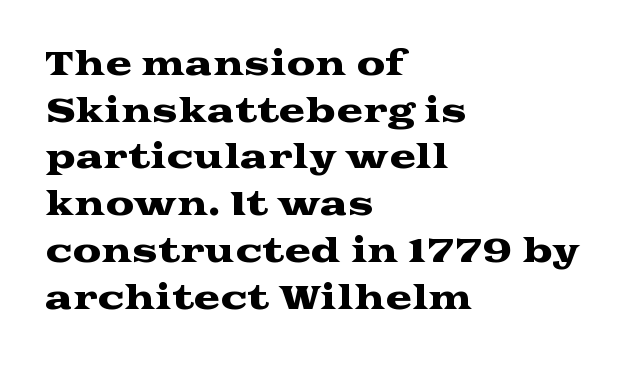
{"serif": "yes", "italic": "no", "width": "wide", "stroke_contrast": "medium", "x_height": "medium", "monospaced": "no", "underline": "no", "align": "left", "line_spacing": "normal", "line_spacing_ratio": 1.46, "letter_spacing": "normal", "letter_spacing_em": 0.0, "glyph_px": 32}
